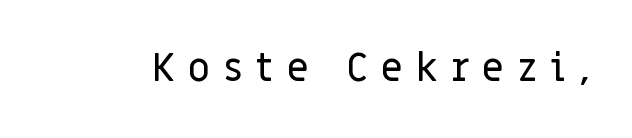
Each letter's strokes conclude bluntly, with no projecting serifs. The letters are spread apart with noticeably loose tracking. Italic? Not at all — the glyphs are vertical. Note the varied advance widths — an 'i' is clearly narrower than an 'm'. Descender tails drop into unmarked territory.
